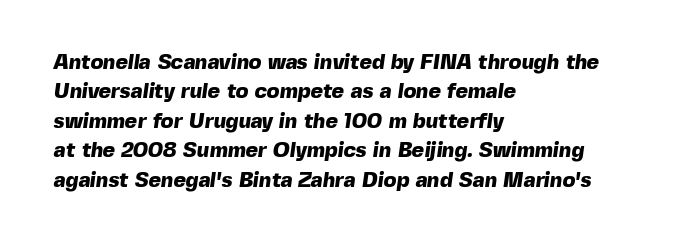
Q: Is the text bold? A: Yes.
Q: Is the text underlined? A: No.
Q: How is the paragraph aligned? A: Left-aligned.
Q: Is the spacing between letters normal or unusually wide? A: Normal.
Q: Is the spacing between lines tight, normal or loose? A: Normal.
